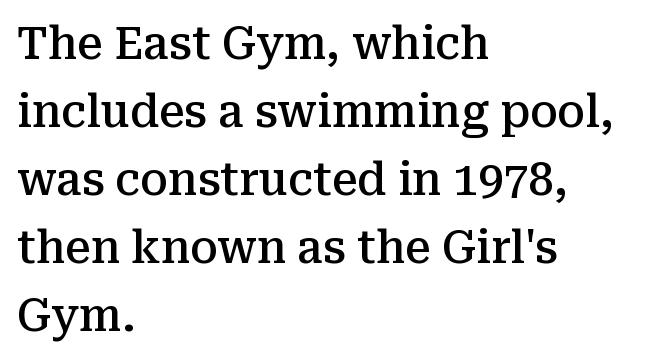
The passage shown is typeset with a serif family. Nope, not italic — everything's standing straight. The gap between lines stays unmarked. One-word summary of the alignment: left.
